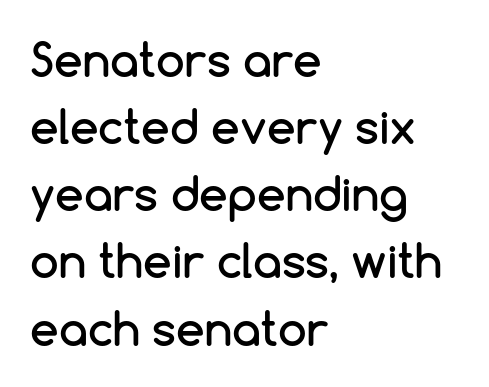
The image shows 46 px sans-serif type, upright; set left-aligned, normal line spacing (1.46x), normal letter spacing, not underlined; low stroke contrast and a medium x-height.
